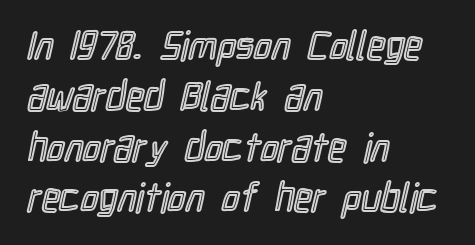
{"width": "condensed", "x_height": "medium", "monospaced": "no", "underline": "no", "align": "left", "line_spacing": "normal", "line_spacing_ratio": 1.27, "letter_spacing": "normal", "letter_spacing_em": 0.0, "glyph_px": 40}
